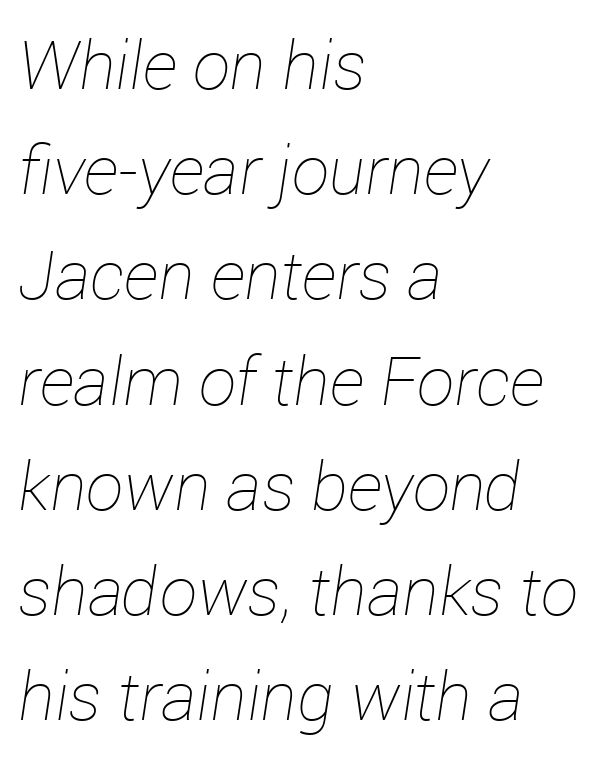
{"italic": "yes", "lean": "right", "slant_degrees": 12, "bold": "no", "weight": "thin", "width": "normal", "stroke_contrast": "low", "x_height": "medium", "monospaced": "no", "underline": "no", "align": "left", "line_spacing": "normal", "line_spacing_ratio": 1.57, "letter_spacing": "normal", "letter_spacing_em": 0.0, "glyph_px": 67}
